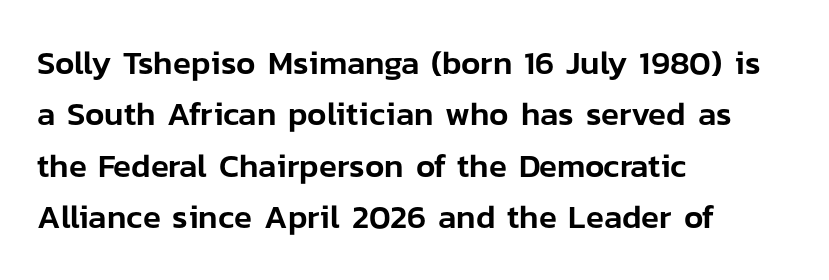
{"serif": "no", "italic": "no", "width": "normal", "stroke_contrast": "low", "x_height": "medium", "monospaced": "no", "underline": "no", "align": "left", "line_spacing": "normal", "line_spacing_ratio": 1.56, "letter_spacing": "normal", "letter_spacing_em": 0.0, "glyph_px": 33}
